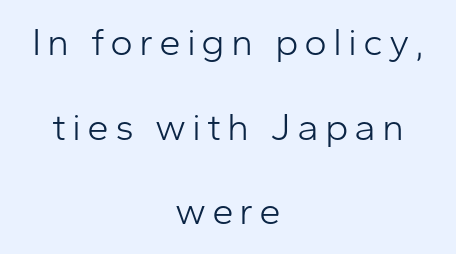
The image shows 39 px light sans-serif type, upright; set centered, loose line spacing (2.17x), not underlined; low stroke contrast and a medium x-height.
